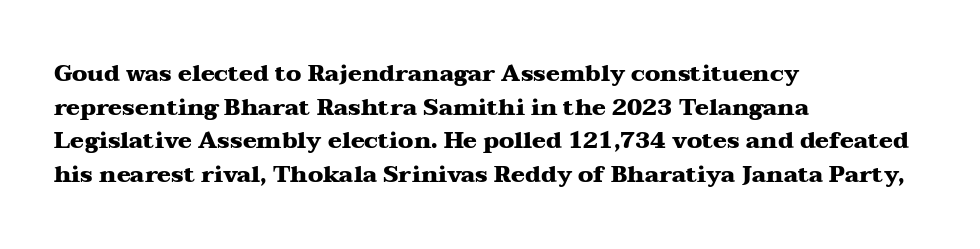
Q: Is the text bold? A: Yes.
Q: Is the text italic (slanted)? A: No, it is upright.
Q: Is the text underlined? A: No.
Q: How is the paragraph aligned? A: Left-aligned.
Q: Is the spacing between letters normal or unusually wide? A: Normal.
Q: Is the spacing between lines tight, normal or loose? A: Normal.
